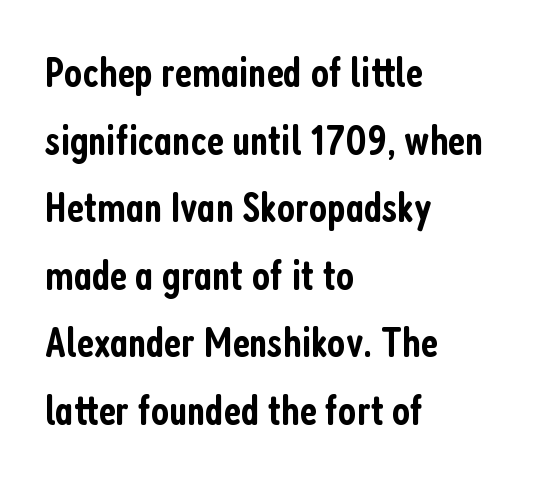
Q: Is the text bold? A: Semi-bold.
Q: Is the text italic (slanted)? A: No, it is upright.
Q: Is the typeface a serif or a sans-serif typeface? A: Sans-serif.
Q: Is the text underlined? A: No.
Q: How is the paragraph aligned? A: Left-aligned.
Q: Is the spacing between letters normal or unusually wide? A: Normal.
Q: Is the spacing between lines tight, normal or loose? A: Normal.
Q: Width (condensed, normal, or wide)? A: Condensed.
Q: Stroke contrast? A: Low.
Q: x-height? A: Medium.
Q: Monospaced? A: No.
